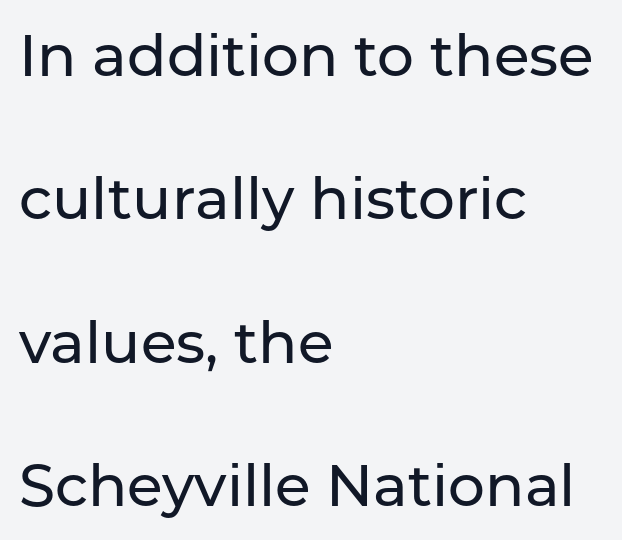
Q: Is the text italic (slanted)? A: No, it is upright.
Q: Is the typeface a serif or a sans-serif typeface? A: Sans-serif.
Q: Is the text underlined? A: No.
Q: How is the paragraph aligned? A: Left-aligned.
Q: Is the spacing between letters normal or unusually wide? A: Normal.
Q: Is the spacing between lines tight, normal or loose? A: Loose.
Q: Width (condensed, normal, or wide)? A: Normal.
Q: Stroke contrast? A: Low.
Q: x-height? A: Medium.
Q: Monospaced? A: No.
